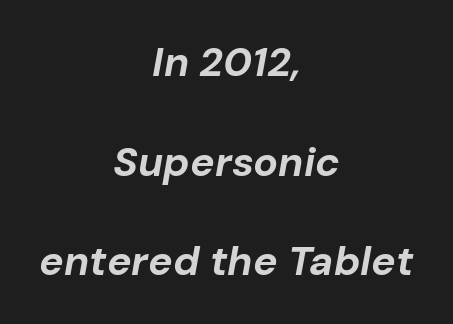
The image shows 41 px bold type, italic (leaning right); set centered, loose line spacing (2.43x), normal letter spacing, not underlined; low stroke contrast and a medium x-height.
